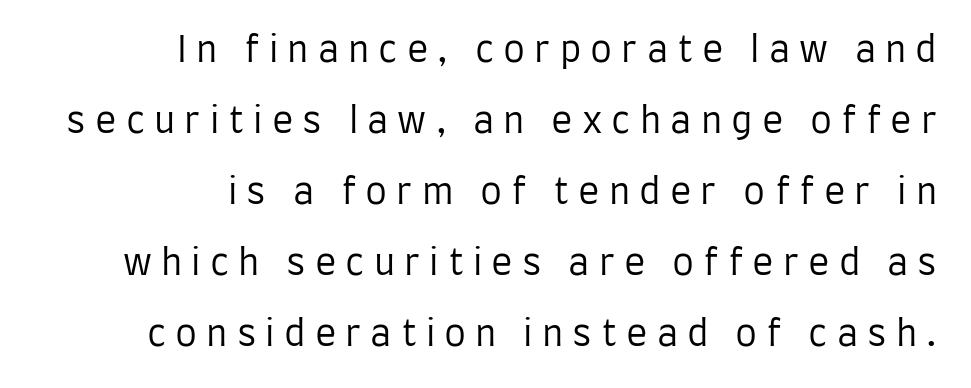
{"serif": "no", "italic": "no", "bold": "no", "weight": "regular", "width": "condensed", "stroke_contrast": "low", "x_height": "large", "monospaced": "no", "underline": "no", "align": "right", "line_spacing": "loose", "line_spacing_ratio": 2.03, "letter_spacing": "wide", "letter_spacing_em": 0.26, "glyph_px": 35}
